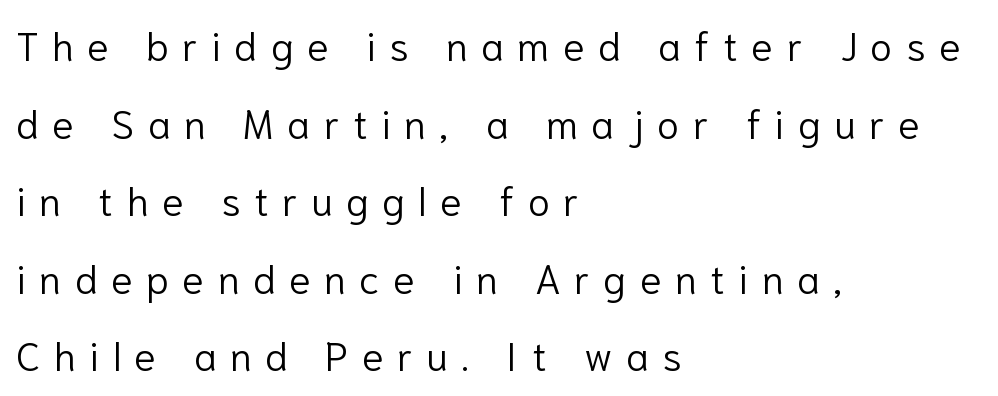
The font sits on the lighter half of the weight spectrum, regular included. Alignment: flush left. Clear beneath every line of the passage. The face used here is rendered with a markedly widened letterfit. This is roman type, the default non-slanted kind. Nope, no serifs anywhere on these letters.
